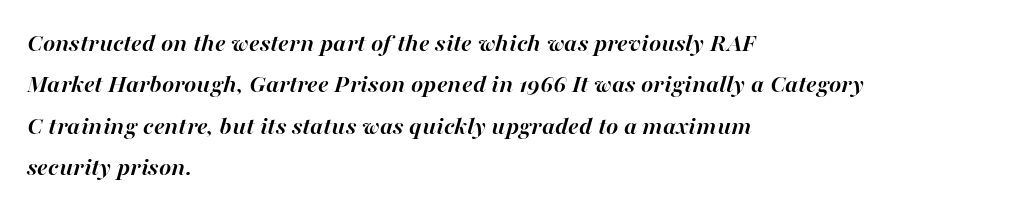
{"italic": "yes", "lean": "right", "slant_degrees": 16, "bold": "yes", "underline": "no", "align": "left", "line_spacing": "normal", "line_spacing_ratio": 1.59, "letter_spacing": "normal", "letter_spacing_em": 0.0, "glyph_px": 26}
